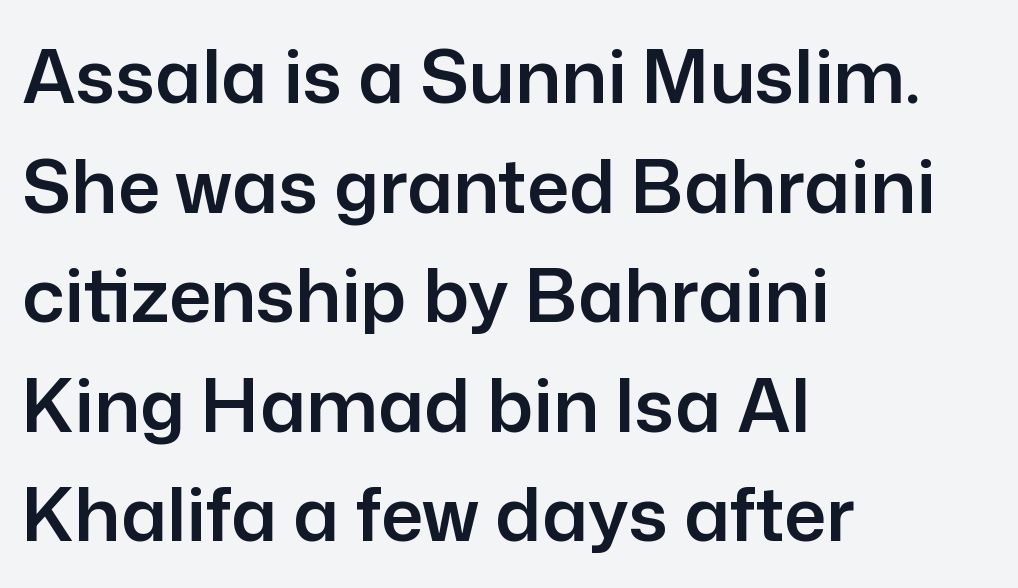
The image shows 74 px sans-serif type, upright; set left-aligned, normal line spacing (1.48x), normal letter spacing, not underlined; low stroke contrast and a medium x-height.
